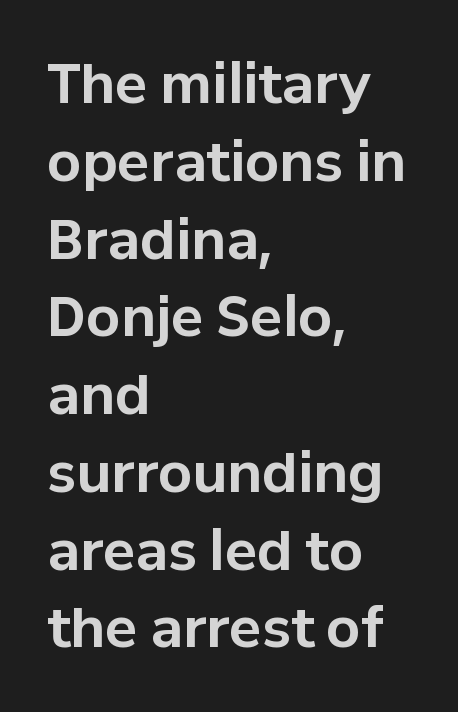
Q: Is the text bold? A: Yes.
Q: Is the text italic (slanted)? A: No, it is upright.
Q: Is the typeface a serif or a sans-serif typeface? A: Sans-serif.
Q: Is the text underlined? A: No.
Q: How is the paragraph aligned? A: Left-aligned.
Q: Is the spacing between letters normal or unusually wide? A: Normal.
Q: Is the spacing between lines tight, normal or loose? A: Normal.
Q: Width (condensed, normal, or wide)? A: Normal.
Q: Stroke contrast? A: Low.
Q: x-height? A: Medium.
Q: Monospaced? A: No.
